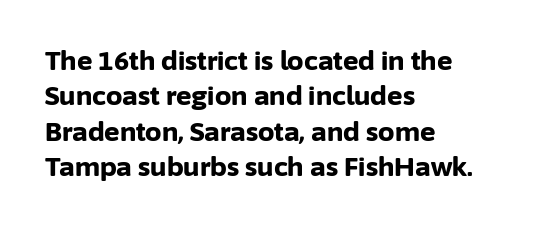
{"italic": "no", "bold": "yes", "underline": "no", "align": "left", "line_spacing": "normal", "line_spacing_ratio": 1.36, "letter_spacing": "normal", "letter_spacing_em": 0.0, "glyph_px": 26}
